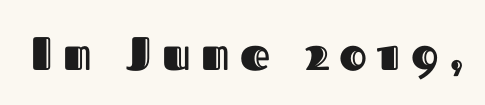
Q: Is the text italic (slanted)? A: No, it is upright.
Q: Is the text underlined? A: No.
Q: Is the spacing between letters normal or unusually wide? A: Unusually wide.
Q: Width (condensed, normal, or wide)? A: Normal.
Q: x-height? A: Medium.
Q: Monospaced? A: No.
